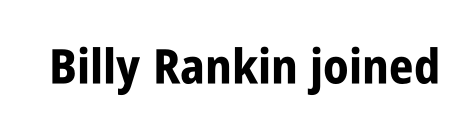
{"serif": "no", "italic": "no", "bold": "yes", "weight": "bold", "width": "condensed", "stroke_contrast": "low", "x_height": "large", "monospaced": "no", "underline": "no", "letter_spacing": "normal", "letter_spacing_em": 0.0, "glyph_px": 48}
